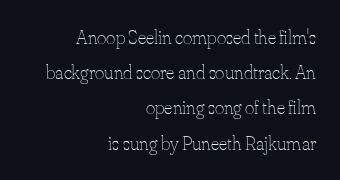
Q: Is the text bold? A: No.
Q: Is the text italic (slanted)? A: No, it is upright.
Q: Is the text underlined? A: No.
Q: How is the paragraph aligned? A: Right-aligned.
Q: Is the spacing between letters normal or unusually wide? A: Normal.
